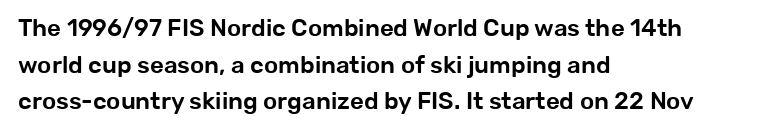
Unlike italic type, these characters show no tilt at all. Glyph-to-glyph distance matches everyday printed text. The line-height multiplier appears to be the usual default. The rag falls on the right side of this text block.
